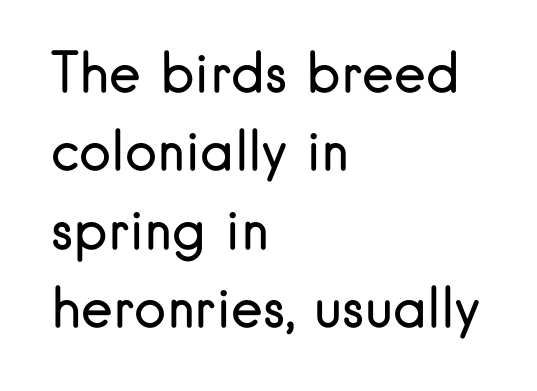
Q: Is the text bold? A: No.
Q: Is the text italic (slanted)? A: No, it is upright.
Q: Is the typeface a serif or a sans-serif typeface? A: Sans-serif.
Q: Is the text underlined? A: No.
Q: How is the paragraph aligned? A: Left-aligned.
Q: Is the spacing between letters normal or unusually wide? A: Normal.
Q: Is the spacing between lines tight, normal or loose? A: Normal.
Q: Width (condensed, normal, or wide)? A: Normal.
Q: Stroke contrast? A: Low.
Q: x-height? A: Small.
Q: Monospaced? A: No.
